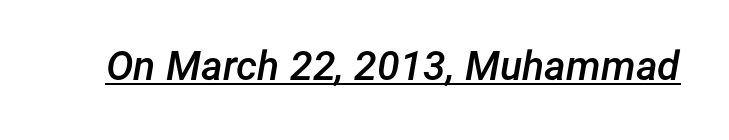
Q: Is the text bold? A: Semi-bold.
Q: Is the text italic (slanted)? A: Yes, it leans right by about 12 degrees.
Q: Is the text underlined? A: Yes.
Q: Is the spacing between letters normal or unusually wide? A: Normal.
Q: Width (condensed, normal, or wide)? A: Normal.
Q: Stroke contrast? A: Low.
Q: x-height? A: Medium.
Q: Monospaced? A: No.
